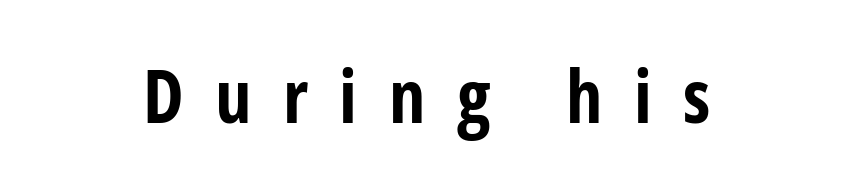
{"serif": "no", "italic": "no", "bold": "yes", "weight": "bold", "width": "condensed", "stroke_contrast": "low", "x_height": "medium", "monospaced": "no", "underline": "no", "align": "center", "letter_spacing": "wide", "letter_spacing_em": 0.43, "glyph_px": 73}
